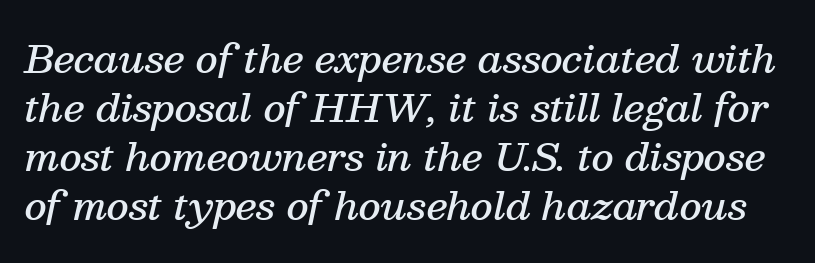
{"serif": "yes", "italic": "yes", "lean": "right", "slant_degrees": 13, "bold": "semi", "weight": "semibold", "width": "normal", "stroke_contrast": "medium", "x_height": "medium", "monospaced": "no", "underline": "no", "line_spacing": "normal", "line_spacing_ratio": 1.29, "letter_spacing": "normal", "letter_spacing_em": 0.0, "glyph_px": 38}
